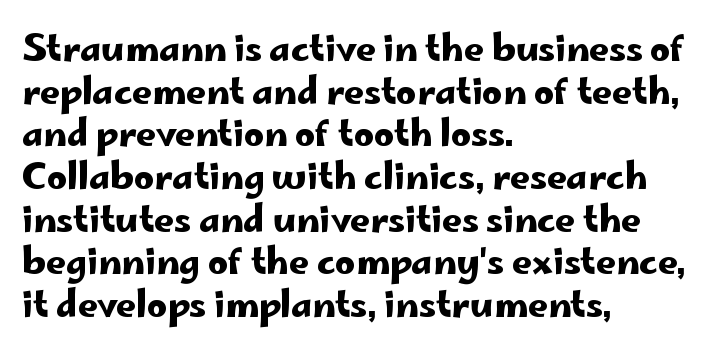
{"serif": "no", "italic": "no", "width": "wide", "stroke_contrast": "low", "x_height": "small", "monospaced": "no", "underline": "no", "align": "left", "line_spacing_ratio": 1.22, "letter_spacing": "normal", "letter_spacing_em": 0.0, "glyph_px": 35}
